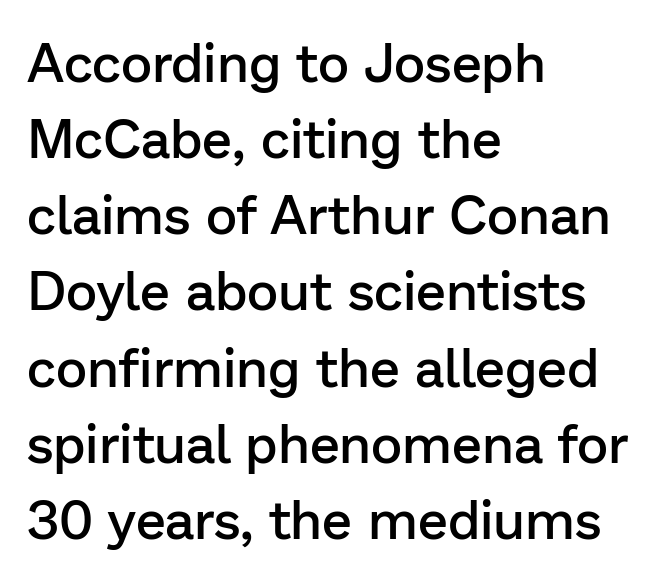
Q: Is the text bold? A: Semi-bold.
Q: Is the text italic (slanted)? A: No, it is upright.
Q: Is the typeface a serif or a sans-serif typeface? A: Sans-serif.
Q: Is the text underlined? A: No.
Q: How is the paragraph aligned? A: Left-aligned.
Q: Is the spacing between letters normal or unusually wide? A: Normal.
Q: Is the spacing between lines tight, normal or loose? A: Normal.
Q: Width (condensed, normal, or wide)? A: Normal.
Q: Stroke contrast? A: Low.
Q: x-height? A: Medium.
Q: Monospaced? A: No.
